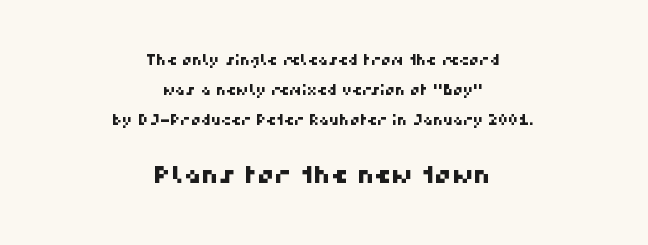
The image shows 24 px text type; set centered, loose line spacing (2.14x), normal letter spacing, not underlined; the second (bottom) block is 1.71x larger.
